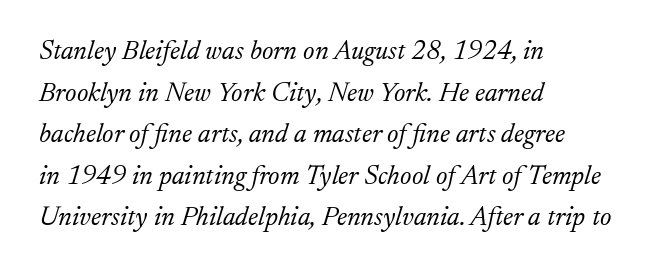
The image shows 27 px text type, italic (leaning right); set left-aligned, normal line spacing (1.54x), normal letter spacing, not underlined.
